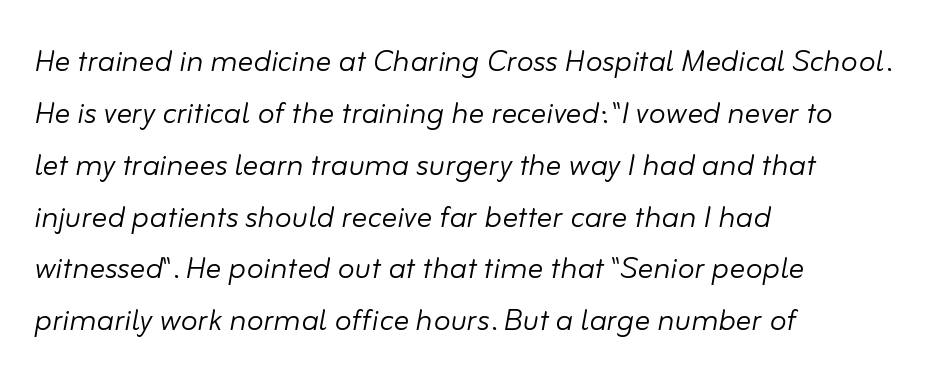
The image shows 39 px light type, italic (leaning right); set left-aligned, normal line spacing (1.33x), normal letter spacing, not underlined; low stroke contrast and a small x-height.
